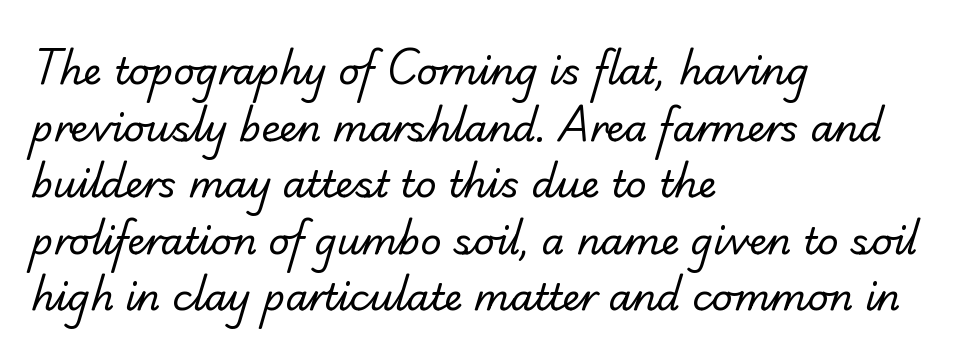
{"serif": "yes", "bold": "no", "weight": "regular", "width": "normal", "stroke_contrast": "low", "x_height": "small", "monospaced": "no", "underline": "no", "align": "left", "line_spacing": "normal", "line_spacing_ratio": 1.53, "letter_spacing": "normal", "letter_spacing_em": 0.0, "glyph_px": 37}
